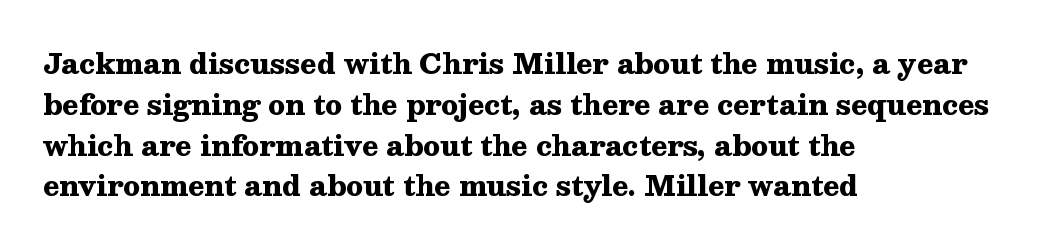
{"italic": "no", "bold": "yes", "underline": "no", "align": "left", "line_spacing": "normal", "line_spacing_ratio": 1.51, "letter_spacing": "normal", "letter_spacing_em": 0.0, "glyph_px": 27}
